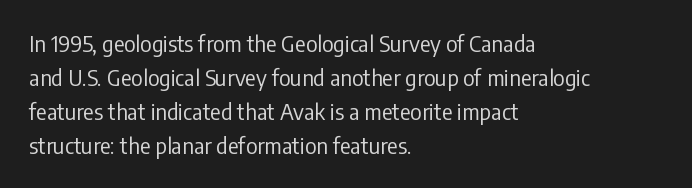
Q: Is the text bold? A: No.
Q: Is the text italic (slanted)? A: No, it is upright.
Q: Is the text underlined? A: No.
Q: How is the paragraph aligned? A: Left-aligned.
Q: Is the spacing between letters normal or unusually wide? A: Normal.
Q: Is the spacing between lines tight, normal or loose? A: Normal.
